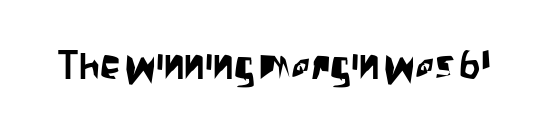
The image shows 41 px condensed sans-serif type, upright; set normal letter spacing, not underlined; low stroke contrast and a large x-height.
